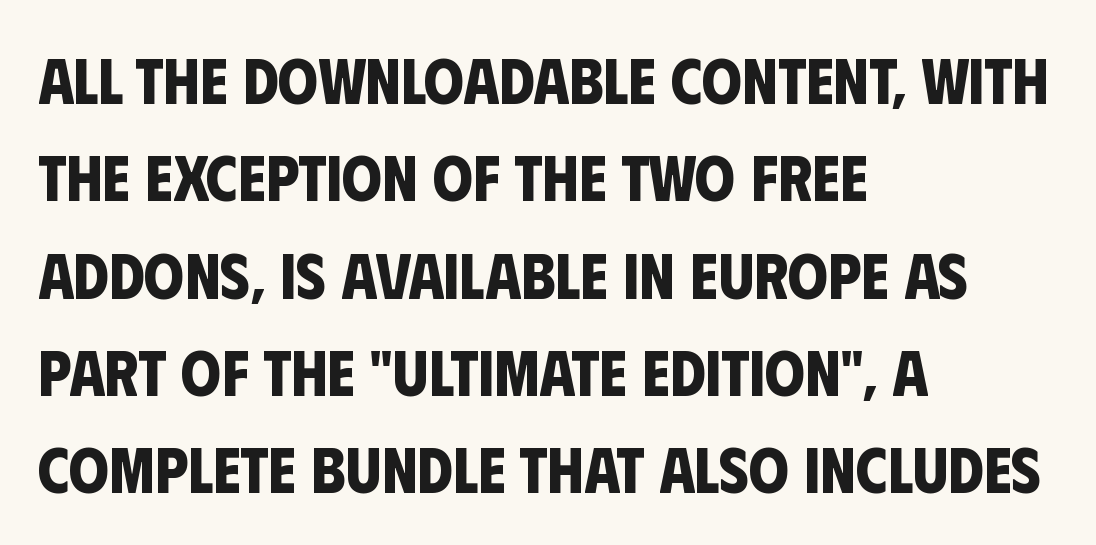
Its strokes are broad and dark, the hallmark of bold type. The baseline area is clear. Default kerning and tracking; the words read as compact shapes. The rendering uses natural spacing where letterforms have individual widths. The typeface chosen for these lines omits serifs. Where is the straight margin? On the left.
